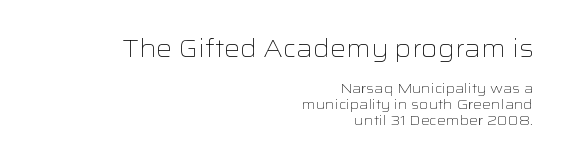
Q: Is the text bold? A: No.
Q: Is the text italic (slanted)? A: No, it is upright.
Q: Is the text underlined? A: No.
Q: How is the paragraph aligned? A: Right-aligned.
Q: Is the spacing between letters normal or unusually wide? A: Normal.
Q: Is the spacing between lines tight, normal or loose? A: Tight.
Q: Which block of text is set in a larger size, the first (top) or the second (bottom)? A: The first (top) one.
